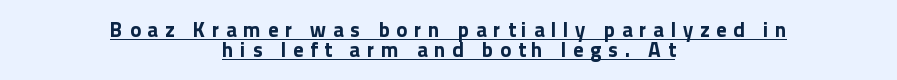
Q: Is the text bold? A: Yes.
Q: Is the text italic (slanted)? A: No, it is upright.
Q: Is the text underlined? A: Yes.
Q: How is the paragraph aligned? A: Centered.
Q: Is the spacing between letters normal or unusually wide? A: Unusually wide.
Q: Is the spacing between lines tight, normal or loose? A: Tight.
